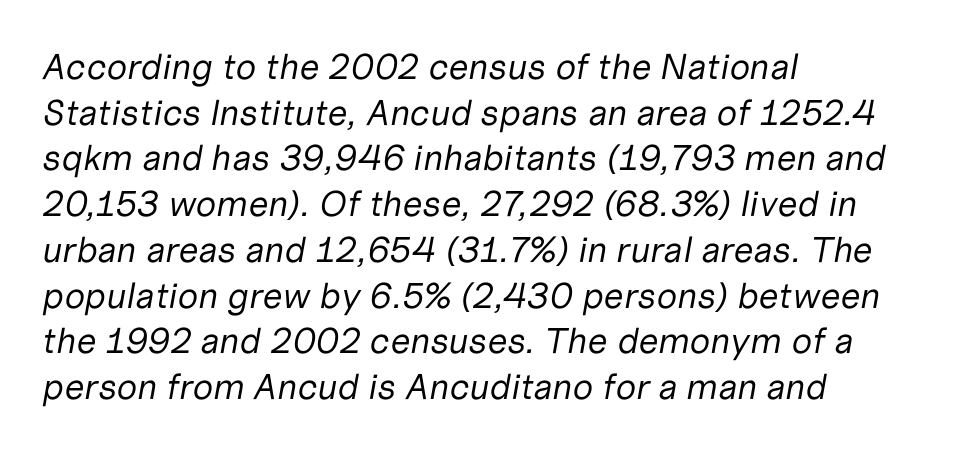
If you measured baseline to baseline, you'd find a middling distance. The face used here is proportionally spaced, like ordinary book or web type. Compared with typical body copy, the letter spacing here is the same. Slant detected: the letters are inclined.
